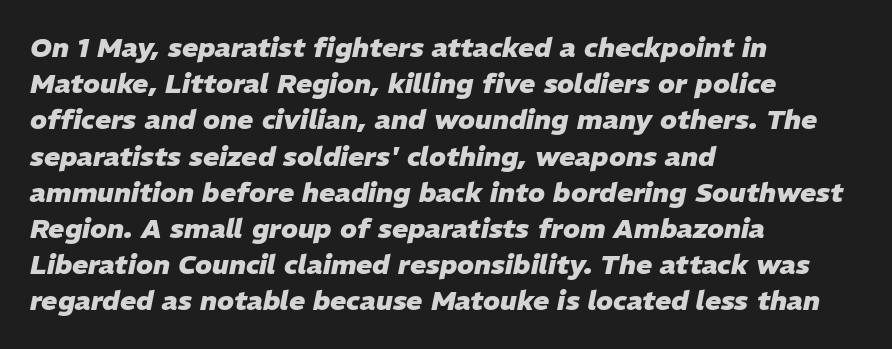
The image shows 27 px bold type, italic (leaning right); set left-aligned, normal line spacing (1.34x), normal letter spacing, not underlined.
